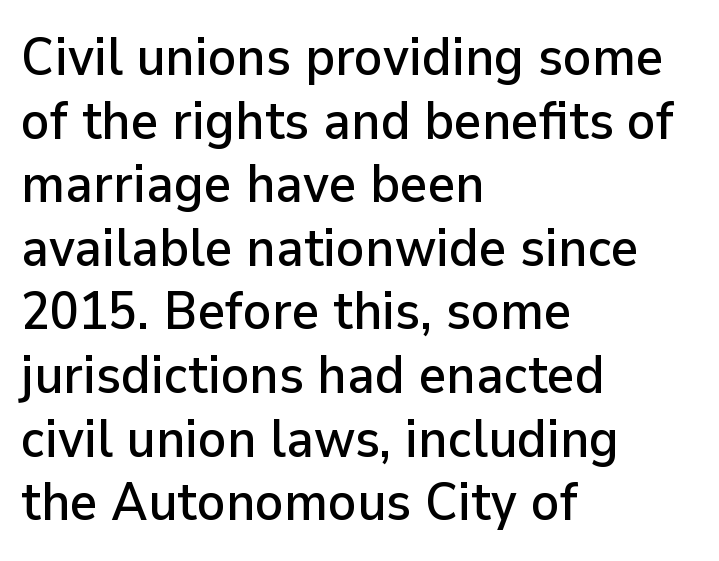
Q: Is the text italic (slanted)? A: No, it is upright.
Q: Is the typeface a serif or a sans-serif typeface? A: Sans-serif.
Q: Is the text underlined? A: No.
Q: How is the paragraph aligned? A: Left-aligned.
Q: Is the spacing between letters normal or unusually wide? A: Normal.
Q: Width (condensed, normal, or wide)? A: Normal.
Q: Stroke contrast? A: Low.
Q: x-height? A: Medium.
Q: Monospaced? A: No.
